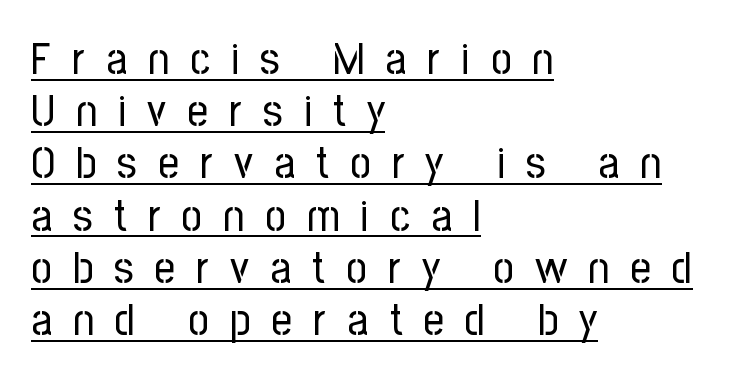
{"serif": "no", "italic": "no", "bold": "no", "weight": "regular", "width": "condensed", "stroke_contrast": "low", "x_height": "medium", "monospaced": "no", "underline": "yes", "align": "left", "line_spacing_ratio": 1.16, "letter_spacing": "wide", "letter_spacing_em": 0.47, "glyph_px": 45}
